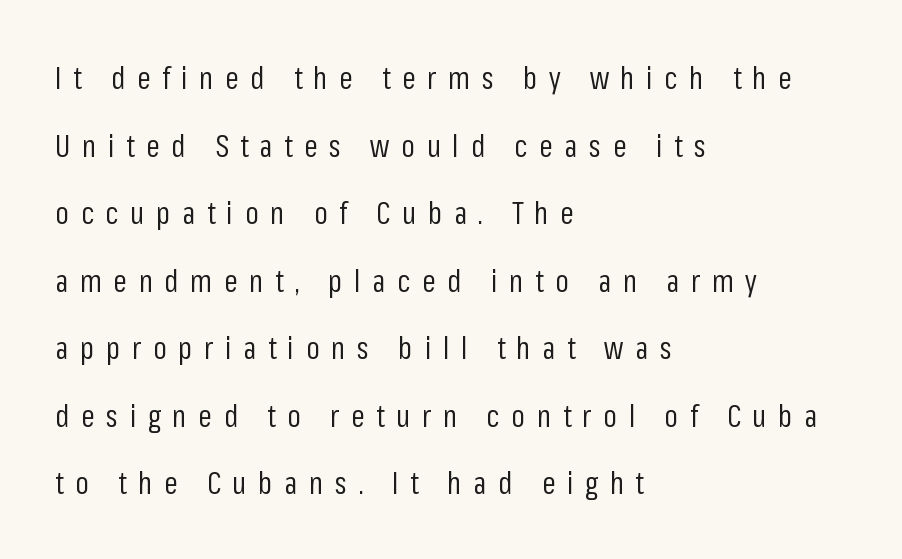
Q: Is the text bold? A: No.
Q: Is the text italic (slanted)? A: No, it is upright.
Q: Is the typeface a serif or a sans-serif typeface? A: Sans-serif.
Q: Is the text underlined? A: No.
Q: How is the paragraph aligned? A: Left-aligned.
Q: Is the spacing between letters normal or unusually wide? A: Unusually wide.
Q: Is the spacing between lines tight, normal or loose? A: Loose.
Q: Width (condensed, normal, or wide)? A: Condensed.
Q: Stroke contrast? A: Low.
Q: x-height? A: Medium.
Q: Monospaced? A: No.
